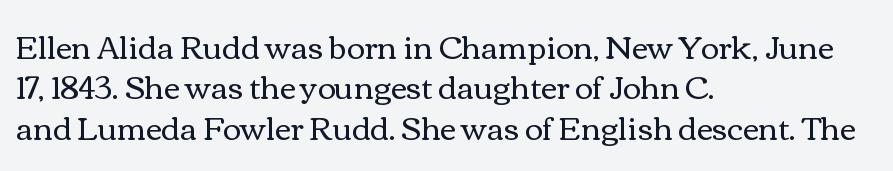
The image shows 31 px regular-weight, wide type, upright; set left-aligned, normal line spacing (1.3x), normal letter spacing, not underlined; medium stroke contrast and a medium x-height.
